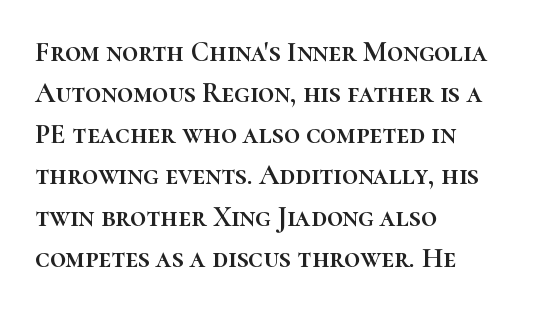
{"italic": "no", "width": "normal", "stroke_contrast": "high", "x_height": "medium", "monospaced": "no", "underline": "no", "align": "left", "line_spacing": "normal", "line_spacing_ratio": 1.47, "letter_spacing": "normal", "letter_spacing_em": 0.0, "glyph_px": 28}
